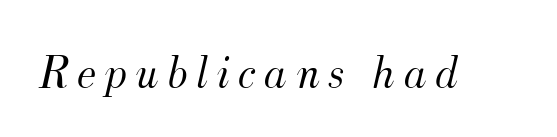
{"serif": "yes", "italic": "yes", "lean": "right", "slant_degrees": 12, "bold": "no", "weight": "light", "width": "normal", "stroke_contrast": "medium", "x_height": "small", "monospaced": "no", "underline": "no", "glyph_px": 48}
